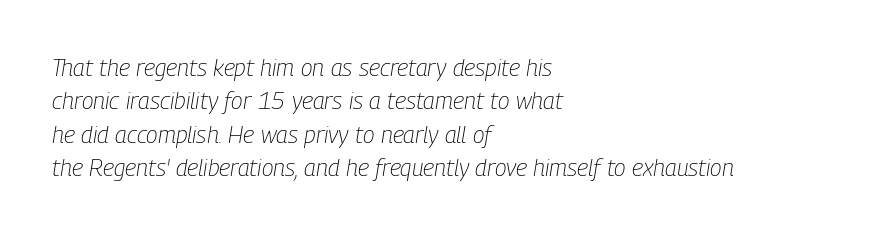
Q: Is the text bold? A: No.
Q: Is the text italic (slanted)? A: Yes, it leans right by about 9 degrees.
Q: Is the text underlined? A: No.
Q: How is the paragraph aligned? A: Left-aligned.
Q: Is the spacing between letters normal or unusually wide? A: Normal.
Q: Is the spacing between lines tight, normal or loose? A: Normal.
